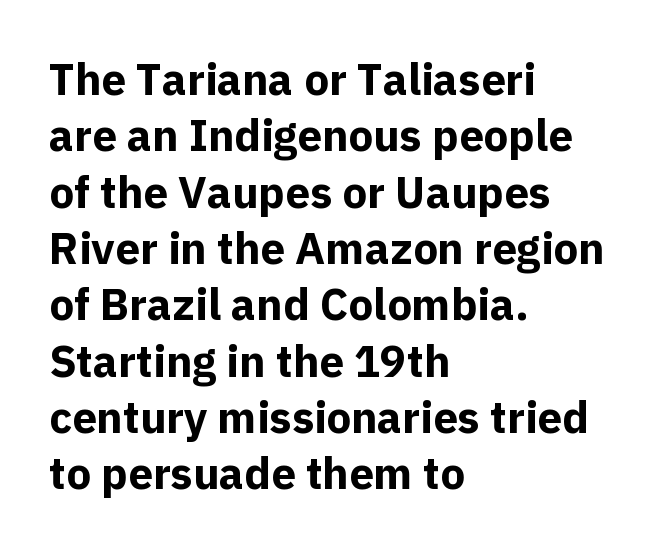
Q: Is the text bold? A: Yes.
Q: Is the text italic (slanted)? A: No, it is upright.
Q: Is the typeface a serif or a sans-serif typeface? A: Sans-serif.
Q: Is the text underlined? A: No.
Q: How is the paragraph aligned? A: Left-aligned.
Q: Is the spacing between letters normal or unusually wide? A: Normal.
Q: Is the spacing between lines tight, normal or loose? A: Normal.
Q: Width (condensed, normal, or wide)? A: Normal.
Q: x-height? A: Medium.
Q: Monospaced? A: No.
